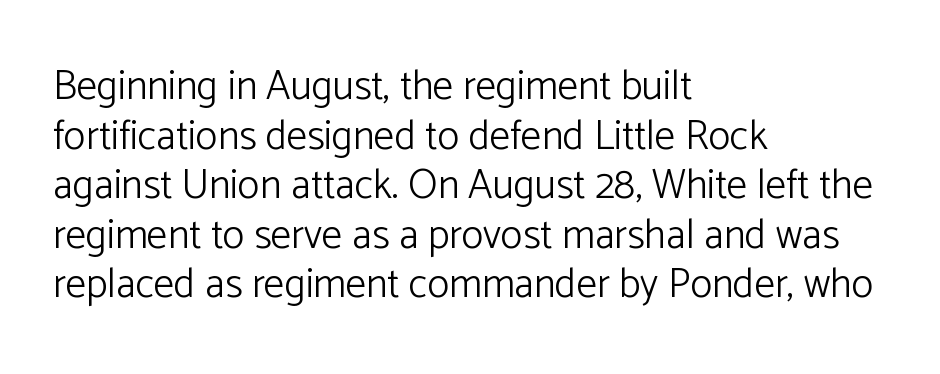
The image shows 41 px light sans-serif type, upright; set left-aligned, line spacing 1.21x, normal letter spacing, not underlined; low stroke contrast and a medium x-height.
